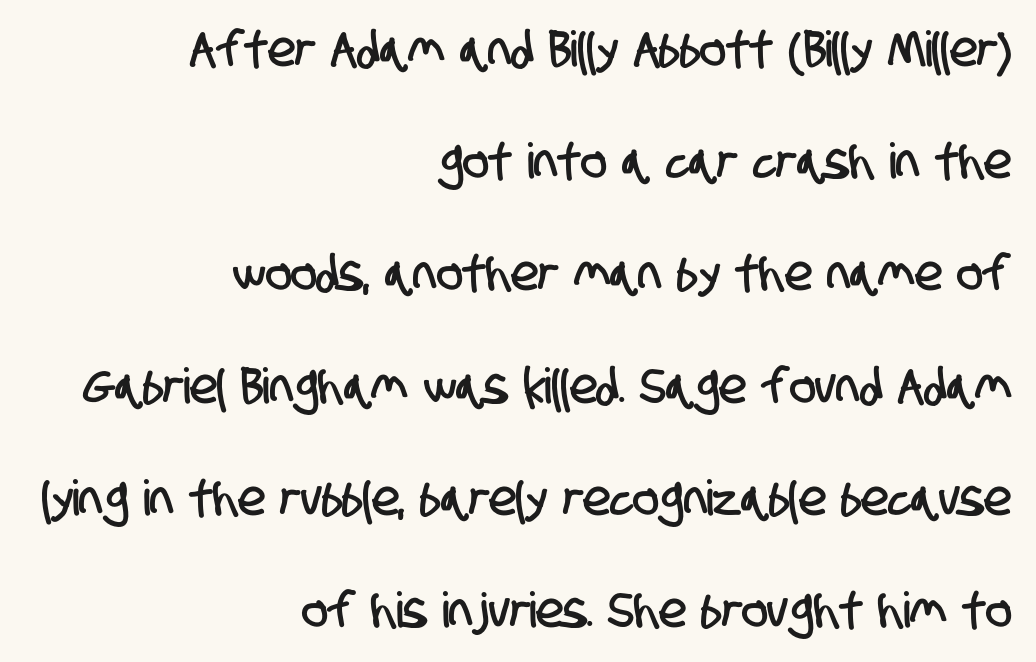
Short note: letters normally spaced. This sample is right-justified, so line beginnings fall wherever the words allow. Has an underline been added? It has not. Character widths vary here, with narrow letters taking less room than wide ones.
